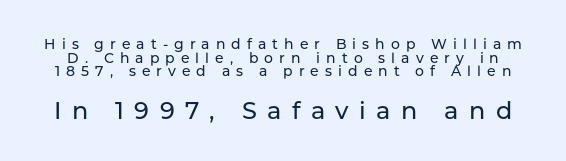
The image shows 24 px text type, upright; set tight line spacing (0.97x), unusually wide letter spacing (+0.43 em), not underlined; the second (bottom) block is 1.71x larger.
